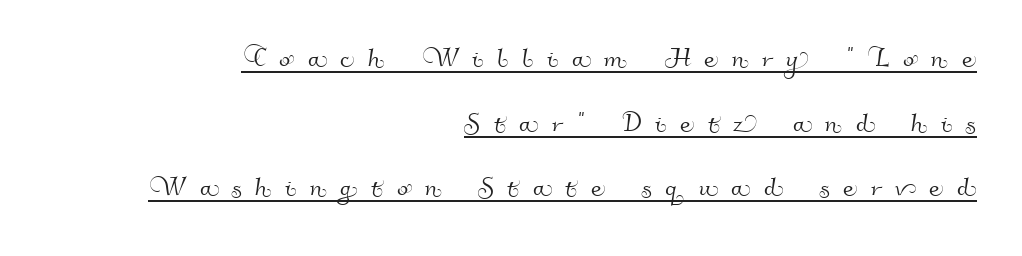
Q: Is the typeface a serif or a sans-serif typeface? A: Sans-serif.
Q: Is the text underlined? A: Yes.
Q: How is the paragraph aligned? A: Right-aligned.
Q: Is the spacing between letters normal or unusually wide? A: Unusually wide.
Q: Is the spacing between lines tight, normal or loose? A: Loose.
Q: Width (condensed, normal, or wide)? A: Normal.
Q: Stroke contrast? A: High.
Q: x-height? A: Small.
Q: Monospaced? A: No.
